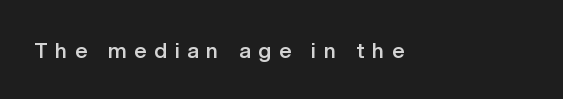
The image shows 21 px text type, upright; set left-aligned, unusually wide letter spacing (+0.38 em), not underlined.
